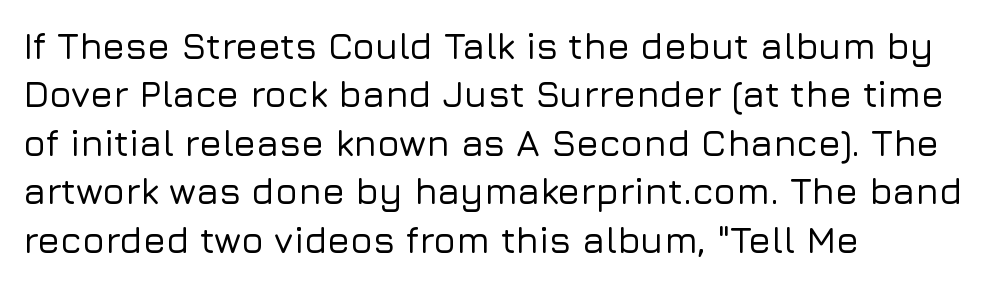
{"serif": "no", "italic": "no", "width": "normal", "stroke_contrast": "low", "x_height": "medium", "monospaced": "no", "underline": "no", "align": "left", "line_spacing": "normal", "line_spacing_ratio": 1.31, "letter_spacing": "normal", "letter_spacing_em": 0.0, "glyph_px": 37}
